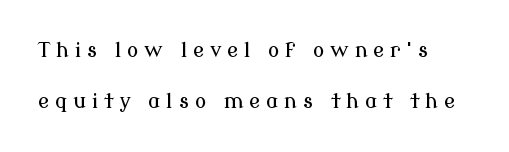
A clean baseline with only descenders dipping below it. Italic: no, the glyphs are upright roman. Compared with typical paragraphs, the rows here are farther apart. Honestly, the letter spacing is so wide it's the main thing you notice.
